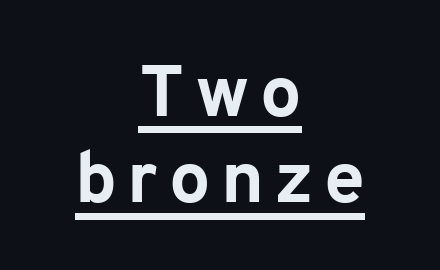
Q: Is the text bold? A: Yes.
Q: Is the text italic (slanted)? A: No, it is upright.
Q: Is the typeface a serif or a sans-serif typeface? A: Sans-serif.
Q: Is the text underlined? A: Yes.
Q: How is the paragraph aligned? A: Centered.
Q: Width (condensed, normal, or wide)? A: Normal.
Q: Stroke contrast? A: Low.
Q: x-height? A: Medium.
Q: Monospaced? A: No.
